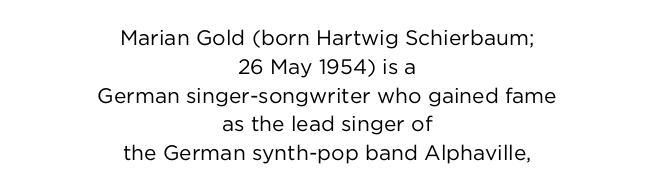
The image shows 21 px text type, upright; set centered, normal line spacing (1.37x), normal letter spacing, not underlined.
